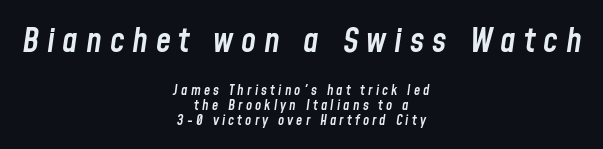
Vertically, the passage feels compressed, each row crowding the next. The whitespace from short lines is split evenly between both sides. Has an underline been added? It has not. Italic? Definitely — the glyphs are oblique.
